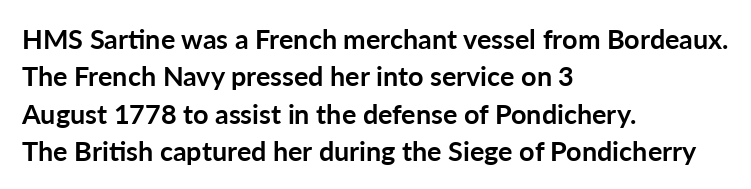
Q: Is the text bold? A: Yes.
Q: Is the text italic (slanted)? A: No, it is upright.
Q: Is the text underlined? A: No.
Q: How is the paragraph aligned? A: Left-aligned.
Q: Is the spacing between letters normal or unusually wide? A: Normal.
Q: Is the spacing between lines tight, normal or loose? A: Normal.
